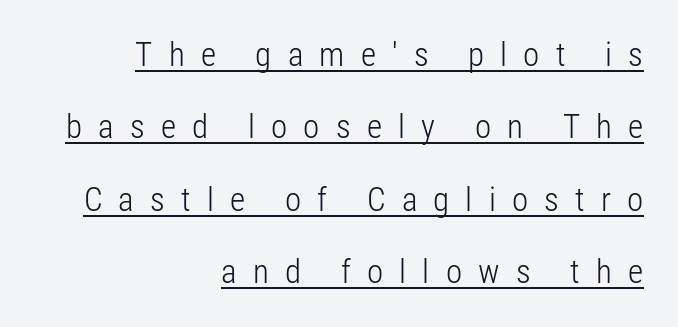
Notice how the passage keeps a crisp vertical edge on the right only. This is underlined copy, the kind a proofreader might mark for attention. Every character sits straight up, as roman type does. I'd call this a sans setting — the letters go barefoot. Does extra space separate the letters? Yes, quite a lot of it.
